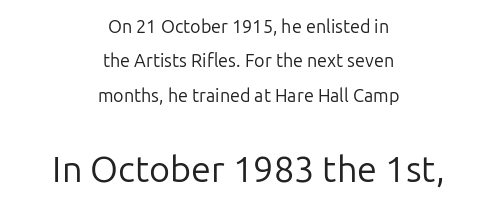
Alignment: centered. Do the letters lean? They stand straight. The weight tops out at a normal text grade. Loosely led — the rows are spread out.
